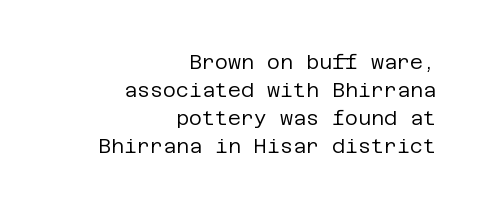
The image shows 20 px text type, upright; set right-aligned, normal line spacing (1.4x), normal letter spacing, not underlined.
